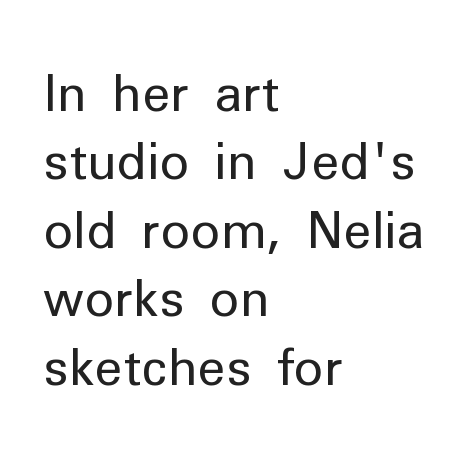
The image shows 50 px regular-weight sans-serif type, upright; set left-aligned, normal line spacing (1.37x), normal letter spacing, not underlined; low stroke contrast and a medium x-height.
